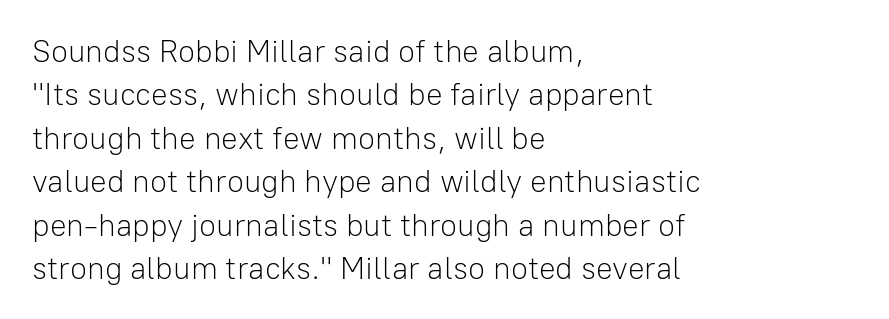
The image shows 31 px light sans-serif type, upright; set left-aligned, normal line spacing (1.4x), normal letter spacing, not underlined; low stroke contrast and a medium x-height.
